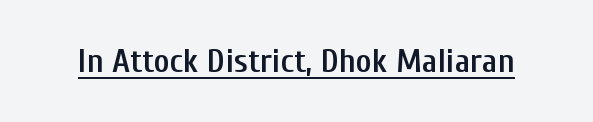
Q: Is the text bold? A: Semi-bold.
Q: Is the text italic (slanted)? A: No, it is upright.
Q: Is the typeface a serif or a sans-serif typeface? A: Sans-serif.
Q: Is the text underlined? A: Yes.
Q: Is the spacing between letters normal or unusually wide? A: Normal.
Q: Width (condensed, normal, or wide)? A: Condensed.
Q: Stroke contrast? A: Low.
Q: x-height? A: Medium.
Q: Monospaced? A: No.
